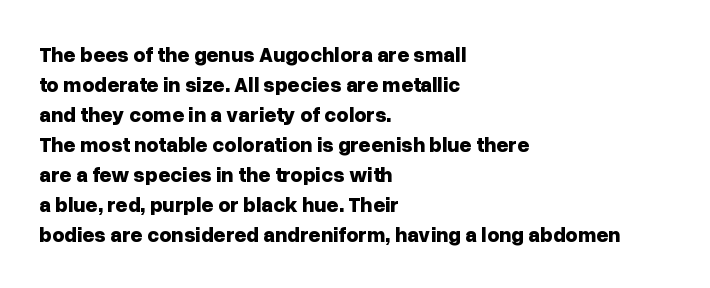
{"italic": "no", "bold": "yes", "underline": "no", "align": "left", "line_spacing": "normal", "line_spacing_ratio": 1.43, "letter_spacing": "normal", "letter_spacing_em": 0.0, "glyph_px": 21}
